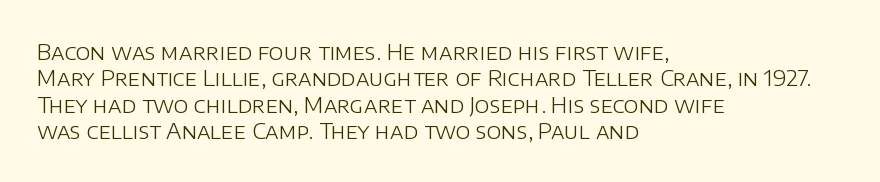
This sample uses an upright cut, with every glyph sitting square on the baseline. Underlining? Definitely not there. Heaviness? Minimal to ordinary, like unemphasized prose. Short note: letters normally spaced. Where is the straight margin? On the left.
